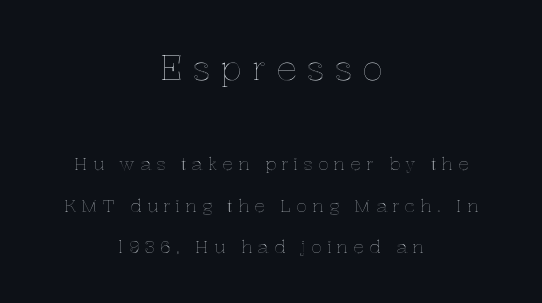
Q: Is the text italic (slanted)? A: No, it is upright.
Q: Is the text underlined? A: No.
Q: How is the paragraph aligned? A: Centered.
Q: Is the spacing between letters normal or unusually wide? A: Unusually wide.
Q: Is the spacing between lines tight, normal or loose? A: Loose.
Q: Which block of text is set in a larger size, the first (top) or the second (bottom)? A: The first (top) one.
Q: Width (condensed, normal, or wide)? A: Normal.
Q: x-height? A: Medium.
Q: Monospaced? A: No.
